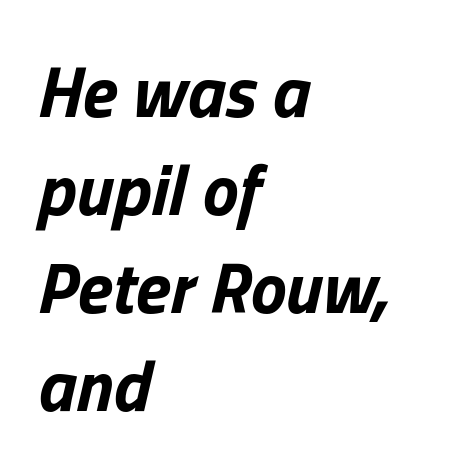
The image shows 72 px bold type, italic (leaning right); set left-aligned, normal line spacing (1.36x), normal letter spacing, not underlined; low stroke contrast and a medium x-height.
